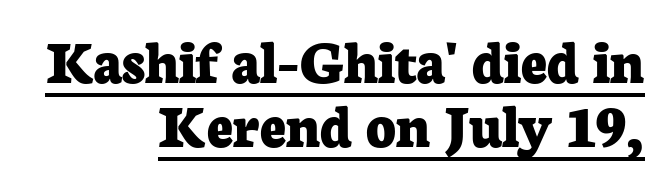
Right-aligned paragraph, ragged on the left. Closely set lines give the paragraph a compact silhouette. You could not count columns in this text — the font is proportionally spaced. A typesetter would call this zero additional tracking. These words are printed bold, with thick strokes throughout. The rendering shows small feet on the letterforms — a serif design.
